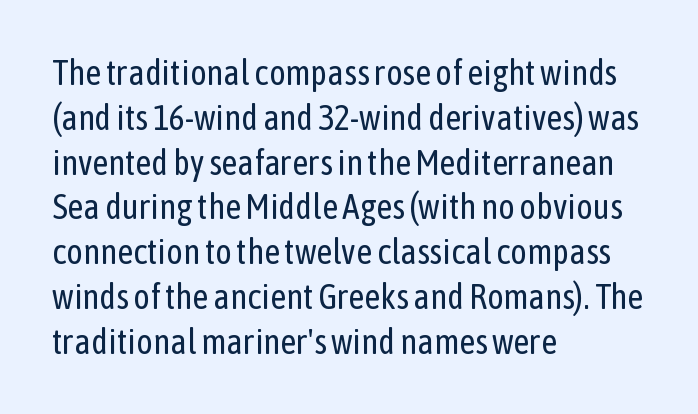
The image shows 35 px regular-weight, condensed sans-serif type, upright; set left-aligned, normal line spacing (1.28x), normal letter spacing, not underlined; low stroke contrast and a medium x-height.
